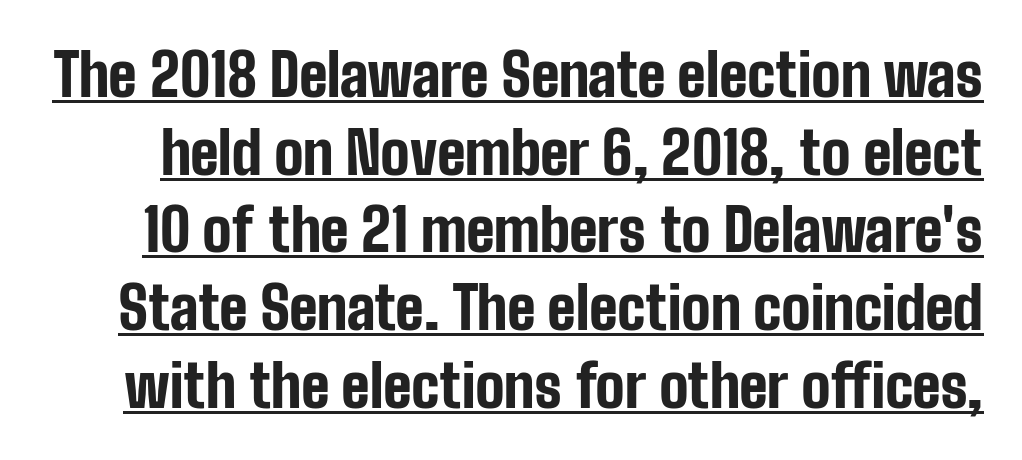
The image shows 58 px bold, condensed sans-serif type, upright; set normal line spacing (1.34x), normal letter spacing, underlined; low stroke contrast and a medium x-height.
